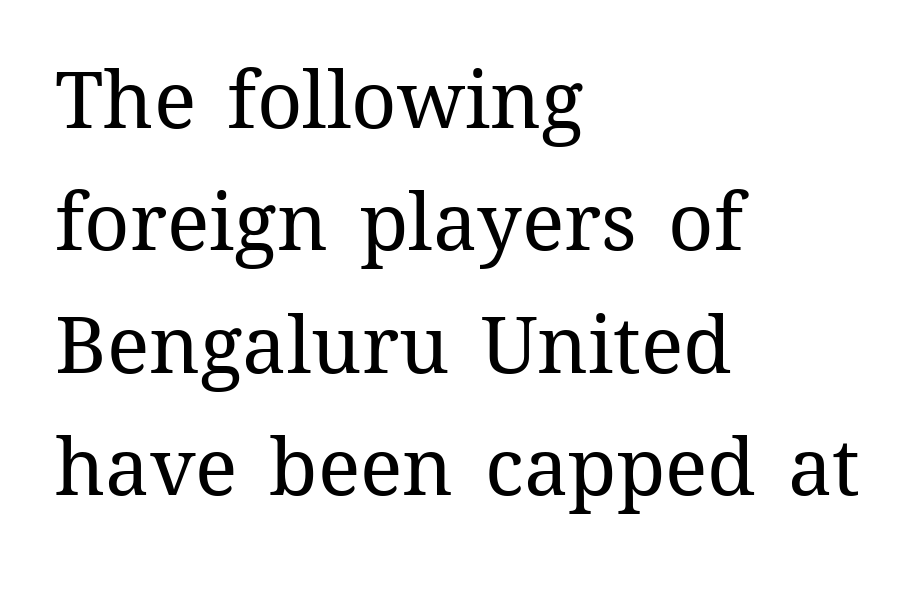
Q: Is the text bold? A: No.
Q: Is the text italic (slanted)? A: No, it is upright.
Q: Is the text underlined? A: No.
Q: How is the paragraph aligned? A: Left-aligned.
Q: Is the spacing between letters normal or unusually wide? A: Normal.
Q: Is the spacing between lines tight, normal or loose? A: Normal.
Q: Width (condensed, normal, or wide)? A: Normal.
Q: Stroke contrast? A: Medium.
Q: x-height? A: Medium.
Q: Monospaced? A: No.
